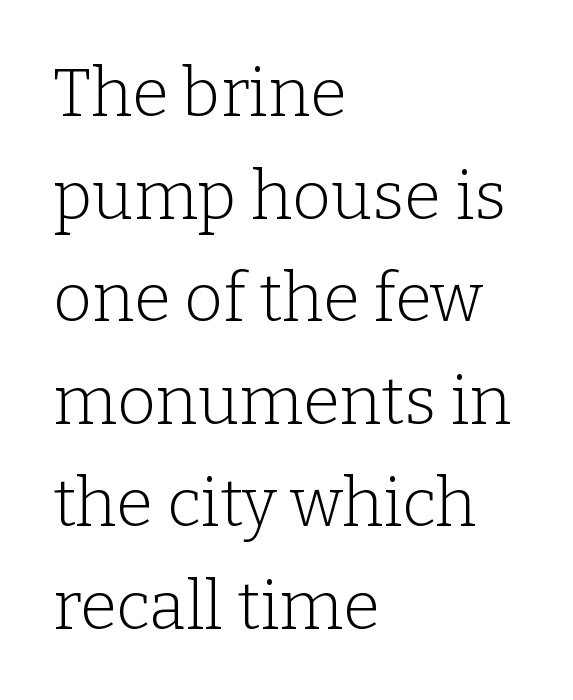
Are there feet on the stems? There are — it's a serif. These lines were composed using upright roman letters. The weight tops out at a normal text grade. Visually the block forms a straight wall on the left and a jagged coastline on the right.
